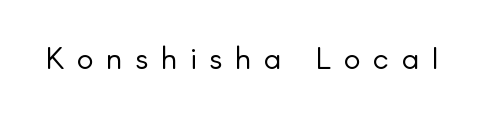
The image shows 31 px light sans-serif type, upright; set unusually wide letter spacing (+0.41 em), not underlined; low stroke contrast and a small x-height.
